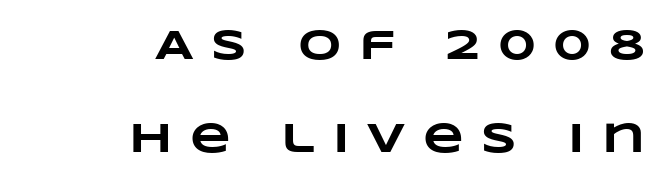
{"bold": "yes", "weight": "heavy", "width": "wide", "stroke_contrast": "low", "x_height": "large", "monospaced": "no", "underline": "no", "align": "right", "line_spacing": "loose", "line_spacing_ratio": 2.22, "letter_spacing": "wide", "letter_spacing_em": 0.42, "glyph_px": 42}
